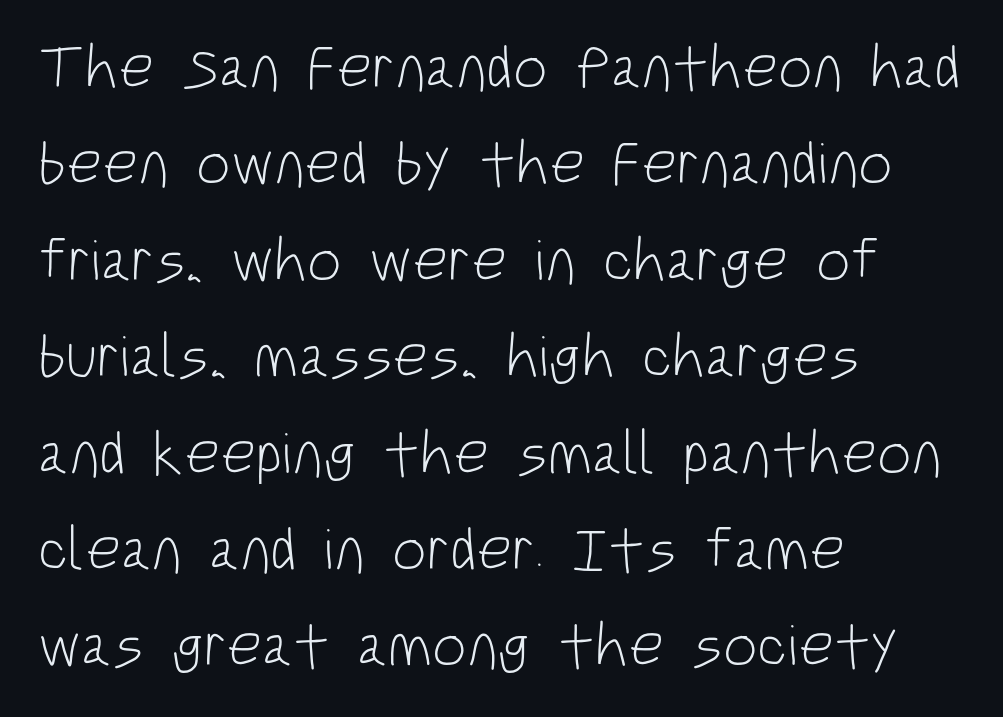
Q: Is the text bold? A: No.
Q: Is the text italic (slanted)? A: No, it is upright.
Q: Is the typeface a serif or a sans-serif typeface? A: Sans-serif.
Q: Is the text underlined? A: No.
Q: How is the paragraph aligned? A: Left-aligned.
Q: Is the spacing between letters normal or unusually wide? A: Normal.
Q: Is the spacing between lines tight, normal or loose? A: Normal.
Q: Width (condensed, normal, or wide)? A: Condensed.
Q: Stroke contrast? A: Low.
Q: x-height? A: Large.
Q: Monospaced? A: No.
